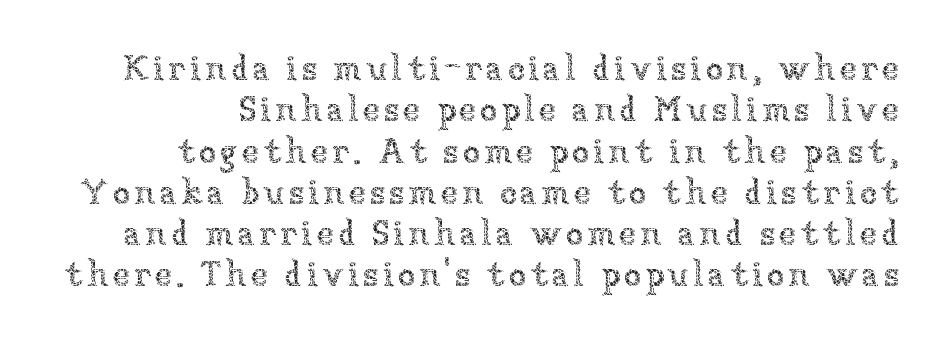
{"italic": "no", "bold": "no", "weight": "thin", "width": "normal", "stroke_contrast": "low", "x_height": "medium", "monospaced": "no", "underline": "no", "align": "right", "line_spacing_ratio": 1.18, "glyph_px": 35}
